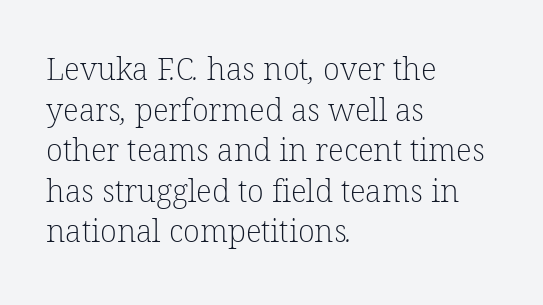
The image shows 31 px light serif type; set left-aligned, normal line spacing (1.31x), normal letter spacing, not underlined; low stroke contrast and a medium x-height.
